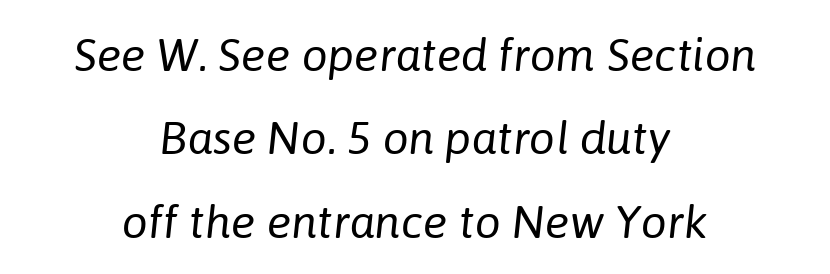
The face used here has a pronounced slope to its letters. No letter is thick-stroked: the sample isn't bold. The passage shown is typed in a proportional face where columns would drift. Horizontally, the lines are justified to the midpoint only.
